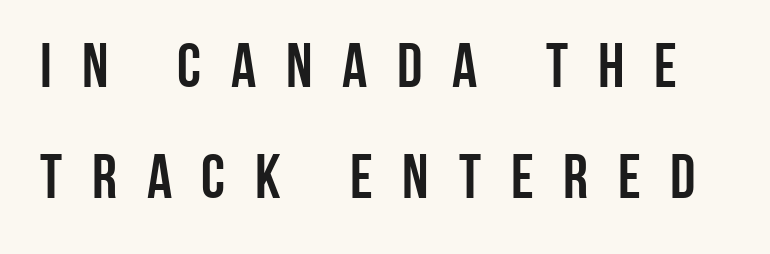
Note the varied advance widths — an 'i' is clearly narrower than an 'm'. Typographic density is high because the face is bold. The specimen omits any rule beneath the text block's lines. The rendering shows plain stroke endings on the letterforms — a sans-serif design. Display-style spreading of the glyphs; the letterfit is very open.
